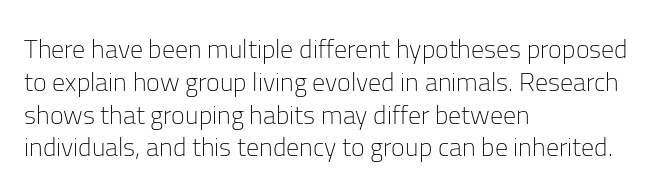
{"italic": "no", "bold": "no", "underline": "no", "align": "left", "line_spacing": "normal", "line_spacing_ratio": 1.26, "letter_spacing": "normal", "letter_spacing_em": 0.0, "glyph_px": 26}
